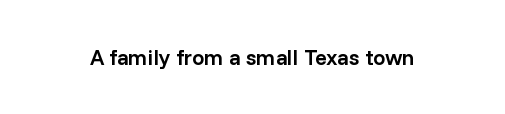
There is no visible air inserted between adjacent glyphs. The characters look somewhat weighty, a semibold short of true bold. Check the space under the baseline: it is left empty. Ascenders rise straight up at ninety degrees.
